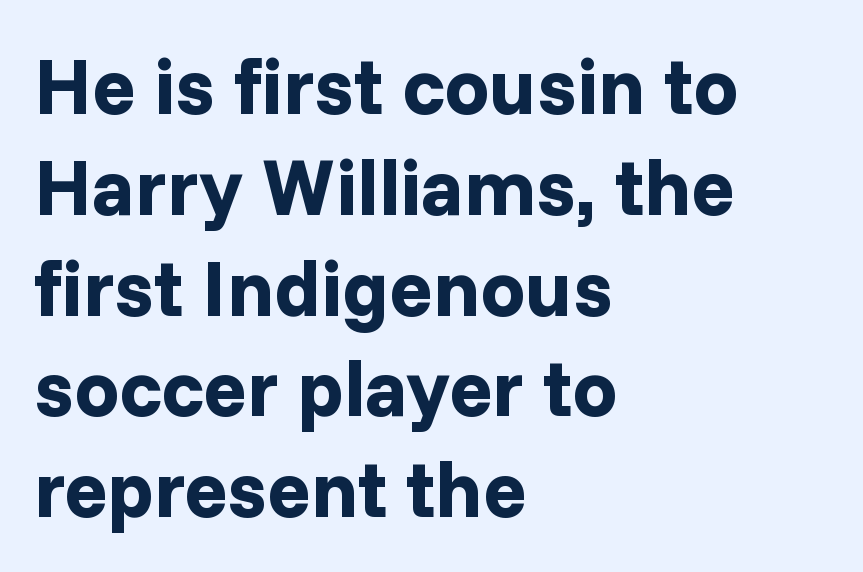
Q: Is the text bold? A: Yes.
Q: Is the text italic (slanted)? A: No, it is upright.
Q: Is the typeface a serif or a sans-serif typeface? A: Sans-serif.
Q: Is the text underlined? A: No.
Q: How is the paragraph aligned? A: Left-aligned.
Q: Is the spacing between letters normal or unusually wide? A: Normal.
Q: Is the spacing between lines tight, normal or loose? A: Normal.
Q: Width (condensed, normal, or wide)? A: Normal.
Q: Stroke contrast? A: Low.
Q: x-height? A: Medium.
Q: Monospaced? A: No.
